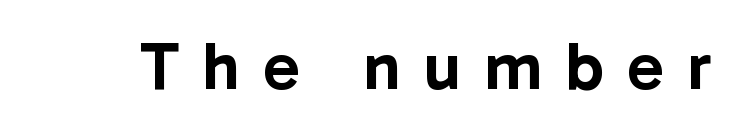
The image shows 68 px sans-serif type, upright; set unusually wide letter spacing (+0.34 em), not underlined; low stroke contrast and a medium x-height.
